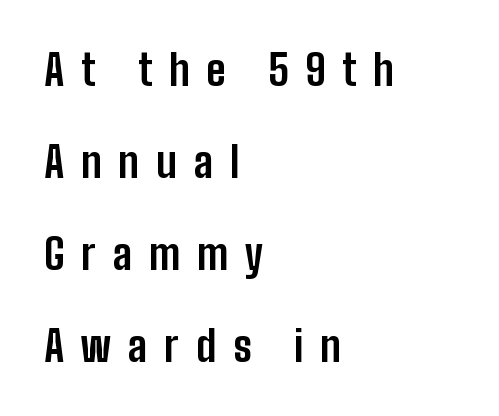
{"serif": "no", "italic": "no", "bold": "yes", "weight": "bold", "width": "condensed", "stroke_contrast": "low", "x_height": "medium", "monospaced": "no", "underline": "no", "align": "left", "line_spacing": "loose", "line_spacing_ratio": 2.19, "letter_spacing": "wide", "letter_spacing_em": 0.4, "glyph_px": 42}
